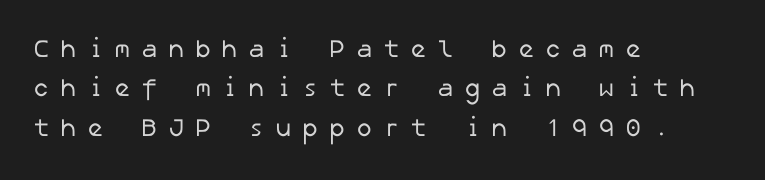
{"bold": "no", "underline": "no", "align": "left", "line_spacing": "normal", "line_spacing_ratio": 1.58, "letter_spacing": "wide", "letter_spacing_em": 0.41, "glyph_px": 25}
